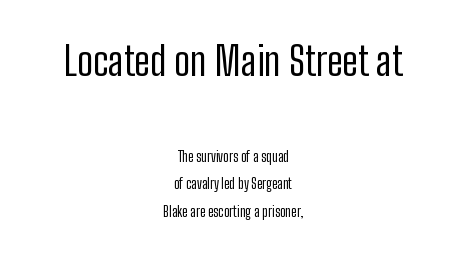
{"serif": "no", "italic": "no", "bold": "no", "weight": "regular", "width": "condensed", "stroke_contrast": "low", "x_height": "medium", "monospaced": "no", "underline": "no", "align": "center", "line_spacing": "loose", "line_spacing_ratio": 1.99, "letter_spacing": "normal", "letter_spacing_em": 0.0, "larger_block": "first", "size_ratio": 2.86, "glyph_px": 40}
